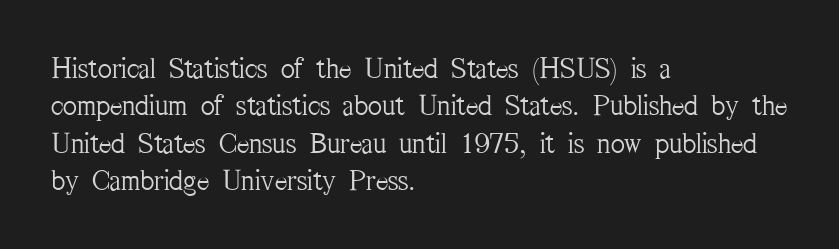
{"serif": "yes", "italic": "no", "bold": "no", "weight": "light", "width": "condensed", "stroke_contrast": "medium", "x_height": "medium", "monospaced": "no", "underline": "no", "align": "left", "line_spacing": "normal", "line_spacing_ratio": 1.25, "letter_spacing": "normal", "letter_spacing_em": 0.0, "glyph_px": 30}
